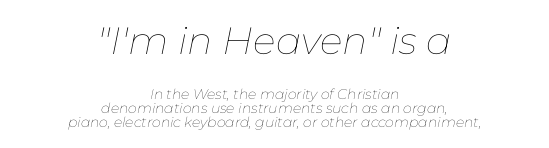
Q: Is the text bold? A: No.
Q: Is the text italic (slanted)? A: Yes, it leans right by about 11 degrees.
Q: Is the text underlined? A: No.
Q: How is the paragraph aligned? A: Centered.
Q: Is the spacing between letters normal or unusually wide? A: Normal.
Q: Is the spacing between lines tight, normal or loose? A: Tight.
Q: Which block of text is set in a larger size, the first (top) or the second (bottom)? A: The first (top) one.
Q: Width (condensed, normal, or wide)? A: Normal.
Q: Stroke contrast? A: Low.
Q: x-height? A: Medium.
Q: Monospaced? A: No.
